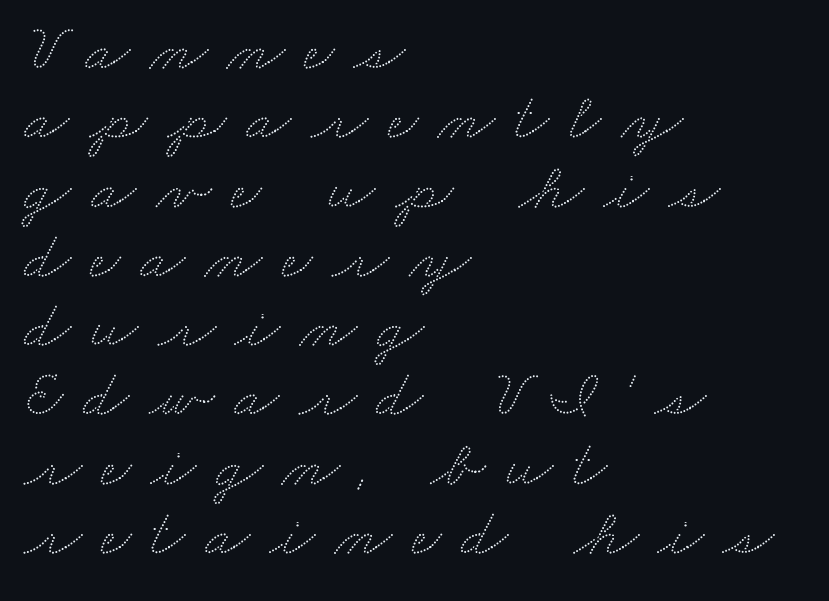
Q: Is the text underlined? A: No.
Q: How is the paragraph aligned? A: Left-aligned.
Q: Is the spacing between letters normal or unusually wide? A: Unusually wide.
Q: Is the spacing between lines tight, normal or loose? A: Tight.
Q: Width (condensed, normal, or wide)? A: Wide.
Q: Stroke contrast? A: Low.
Q: x-height? A: Small.
Q: Monospaced? A: No.
